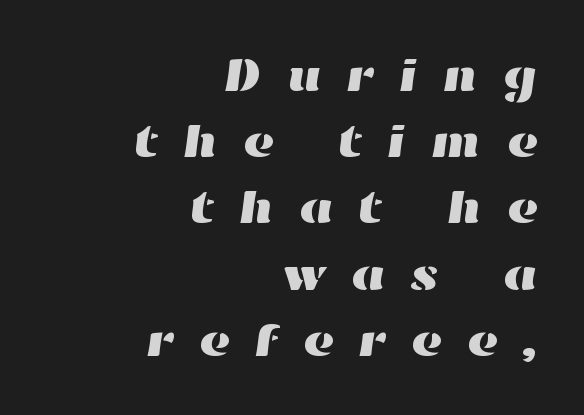
The image shows 48 px wide type; set right-aligned, normal line spacing (1.38x), unusually wide letter spacing (+0.5 em), not underlined; high stroke contrast and a medium x-height.
